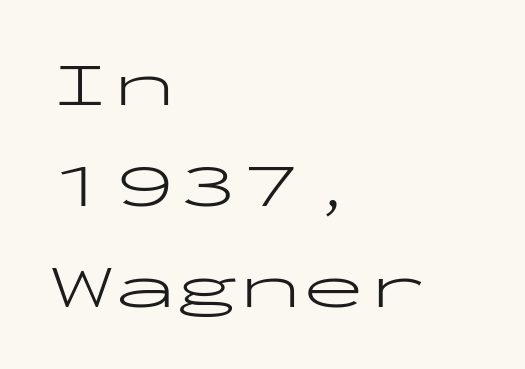
Q: Is the text bold? A: No.
Q: Is the text italic (slanted)? A: No, it is upright.
Q: Is the typeface a serif or a sans-serif typeface? A: Sans-serif.
Q: Is the text underlined? A: No.
Q: How is the paragraph aligned? A: Left-aligned.
Q: Is the spacing between letters normal or unusually wide? A: Normal.
Q: Is the spacing between lines tight, normal or loose? A: Normal.
Q: Width (condensed, normal, or wide)? A: Wide.
Q: Stroke contrast? A: Low.
Q: x-height? A: Medium.
Q: Monospaced? A: Yes.
